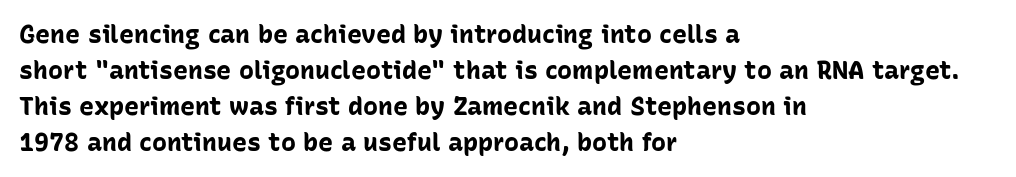
Nope, not italic — everything's standing straight. A normal amount of white space separates one row of letters from the next. Pretty heavy lettering here — definitely bold. Line starts are locked; line ends wander. Tracking here is standard; glyphs follow each other at the usual distance. Decoration check: the copy has no underline.
